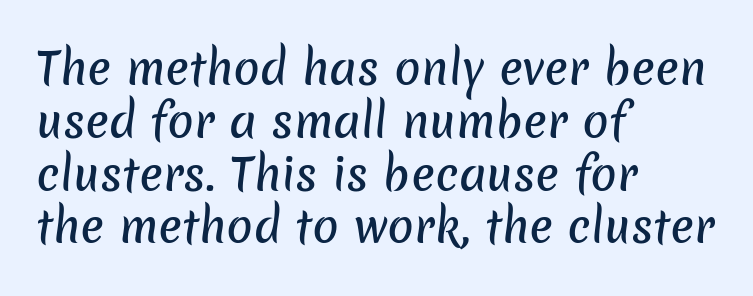
The image shows 44 px sans-serif type; set left-aligned, line spacing 1.2x, normal letter spacing, not underlined; low stroke contrast and a medium x-height.
